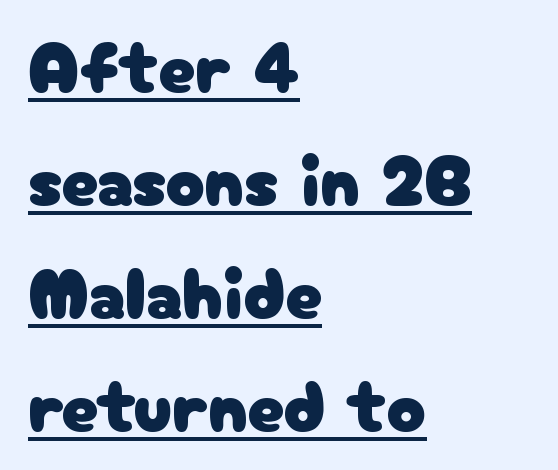
The image shows 73 px sans-serif type, upright; set left-aligned, normal line spacing (1.55x), normal letter spacing, underlined; low stroke contrast and a medium x-height.
